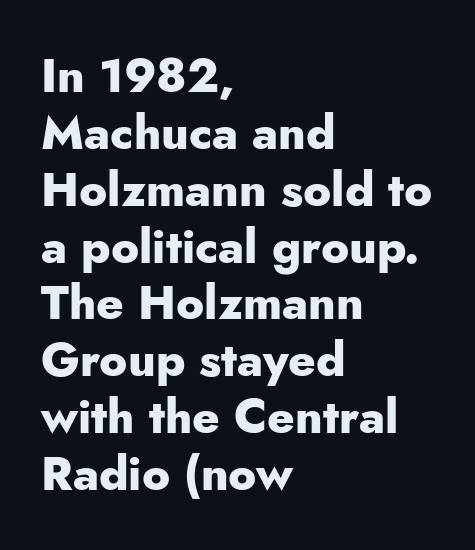
{"serif": "no", "italic": "no", "bold": "yes", "weight": "heavy", "width": "normal", "stroke_contrast": "low", "x_height": "small", "monospaced": "no", "underline": "no", "align": "left", "line_spacing_ratio": 1.21, "letter_spacing": "normal", "letter_spacing_em": 0.0, "glyph_px": 47}
